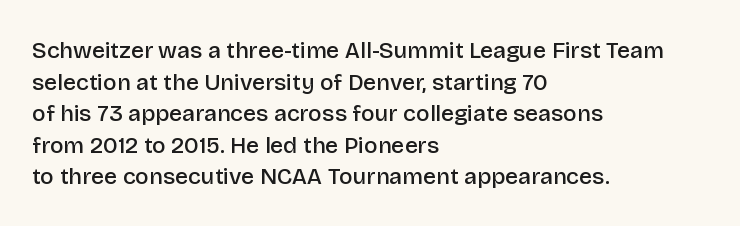
Q: Is the text bold? A: Semi-bold.
Q: Is the text italic (slanted)? A: No, it is upright.
Q: Is the text underlined? A: No.
Q: How is the paragraph aligned? A: Left-aligned.
Q: Is the spacing between letters normal or unusually wide? A: Normal.
Q: Is the spacing between lines tight, normal or loose? A: Normal.
